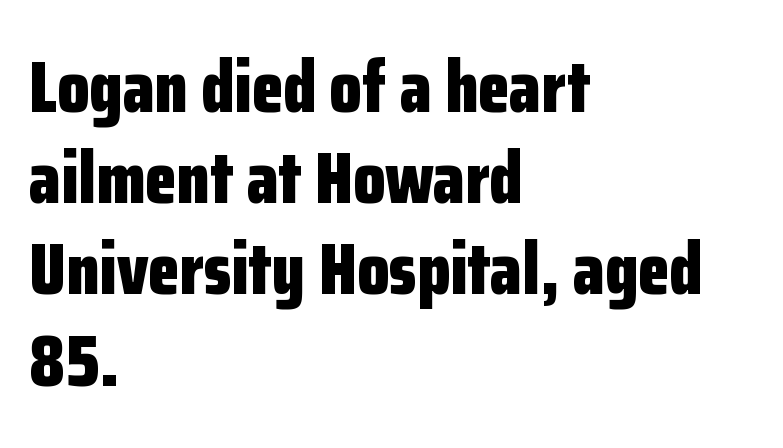
Designer's note — italics off, roman on. The paragraph shown leans on its left margin. This block has exactly the height ordinary leading produces. Emphasis by weight is at full strength: bold. Do the characters align in a grid? No, the font is proportional.
